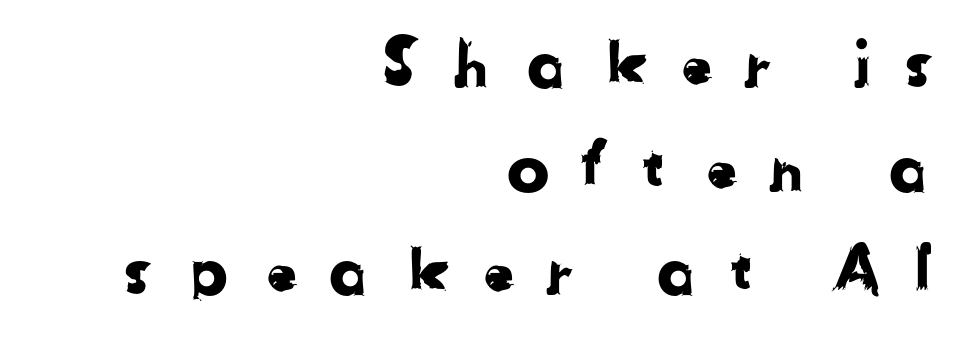
The image shows 64 px sans-serif type; set right-aligned, normal line spacing (1.62x), unusually wide letter spacing (+0.47 em), not underlined; low stroke contrast and a medium x-height.
